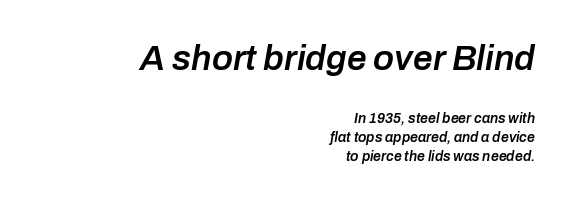
{"italic": "yes", "lean": "right", "slant_degrees": 10, "bold": "semi", "weight": "semibold", "width": "normal", "stroke_contrast": "low", "x_height": "medium", "monospaced": "no", "underline": "no", "align": "right", "line_spacing": "normal", "line_spacing_ratio": 1.37, "letter_spacing": "normal", "letter_spacing_em": 0.0, "larger_block": "first", "size_ratio": 2.5, "glyph_px": 35}
